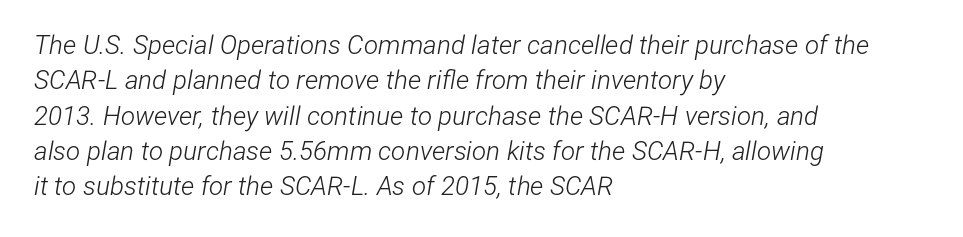
The image shows 26 px text type, italic (leaning right); set left-aligned, normal line spacing (1.36x), normal letter spacing, not underlined.
